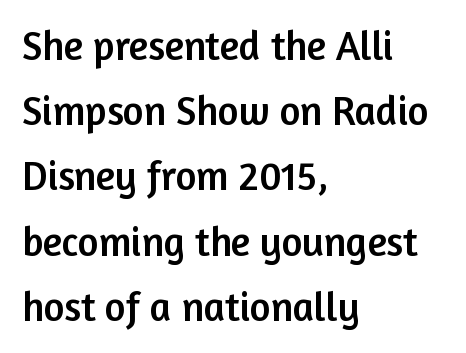
{"serif": "no", "italic": "no", "width": "normal", "stroke_contrast": "low", "x_height": "medium", "monospaced": "no", "underline": "no", "align": "left", "line_spacing": "normal", "line_spacing_ratio": 1.63, "letter_spacing": "normal", "letter_spacing_em": 0.0, "glyph_px": 40}
